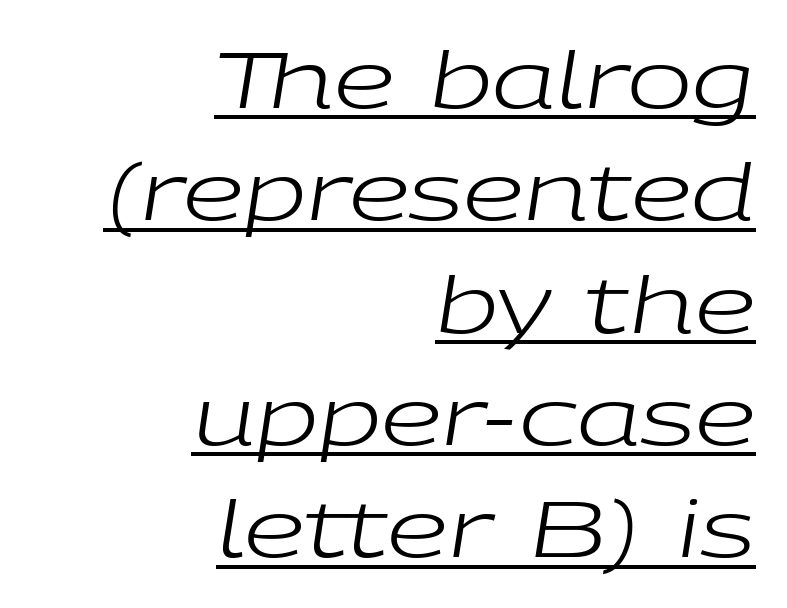
Q: Is the text bold? A: No.
Q: Is the text italic (slanted)? A: Yes, it leans right by about 9 degrees.
Q: Is the text underlined? A: Yes.
Q: How is the paragraph aligned? A: Right-aligned.
Q: Is the spacing between letters normal or unusually wide? A: Normal.
Q: Is the spacing between lines tight, normal or loose? A: Normal.
Q: Width (condensed, normal, or wide)? A: Wide.
Q: Stroke contrast? A: Low.
Q: x-height? A: Medium.
Q: Monospaced? A: No.
